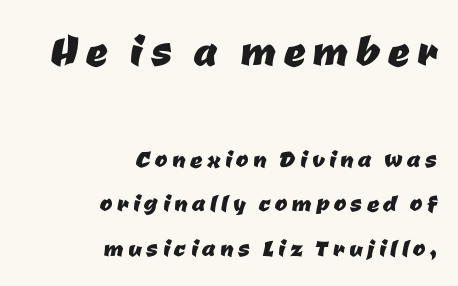
These lines are rendered in a variable-pitch font. You can tell from the bare stems that sans-serif type was used. The passage shown is not underscored anywhere. One glance says typical: line gaps are just what's usual.
